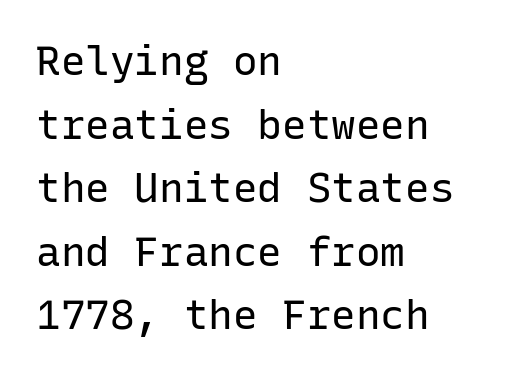
The image shows 41 px regular-weight sans-serif type, upright, monospaced; set left-aligned, normal line spacing (1.55x), normal letter spacing, not underlined; low stroke contrast and a medium x-height.
